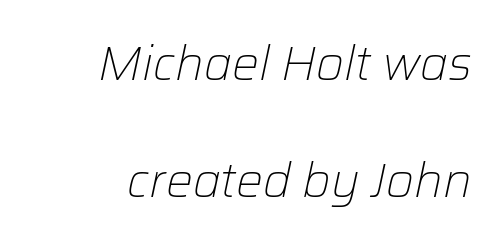
Q: Is the text bold? A: No.
Q: Is the text italic (slanted)? A: Yes, it leans right by about 12 degrees.
Q: Is the text underlined? A: No.
Q: How is the paragraph aligned? A: Right-aligned.
Q: Is the spacing between letters normal or unusually wide? A: Normal.
Q: Is the spacing between lines tight, normal or loose? A: Loose.
Q: Width (condensed, normal, or wide)? A: Normal.
Q: Stroke contrast? A: Low.
Q: x-height? A: Medium.
Q: Monospaced? A: No.
